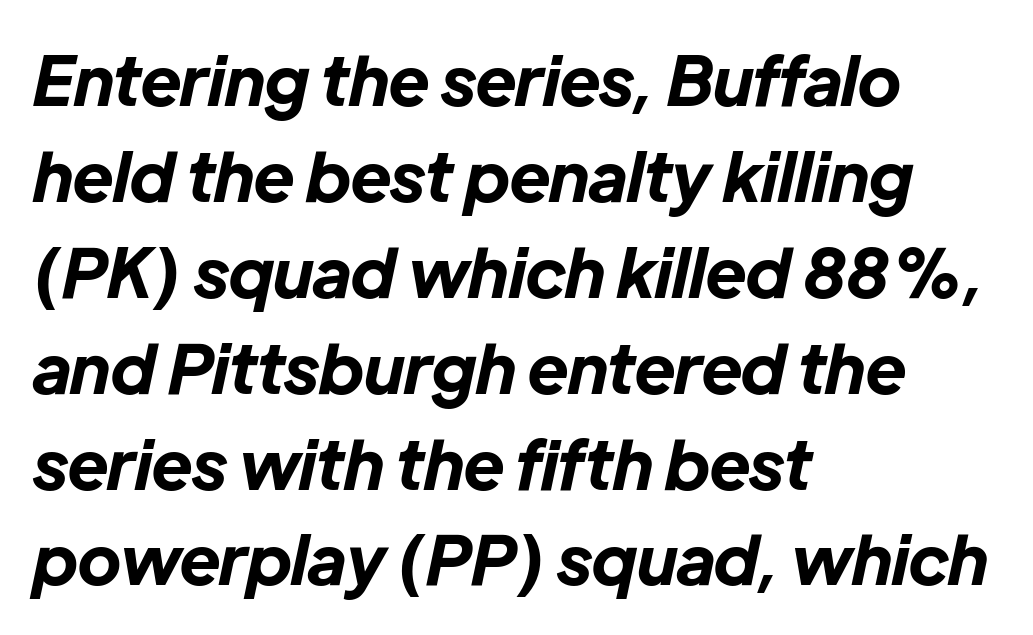
The image shows 68 px bold type, italic (leaning right); set left-aligned, normal line spacing (1.41x), normal letter spacing, not underlined; low stroke contrast and a medium x-height.
